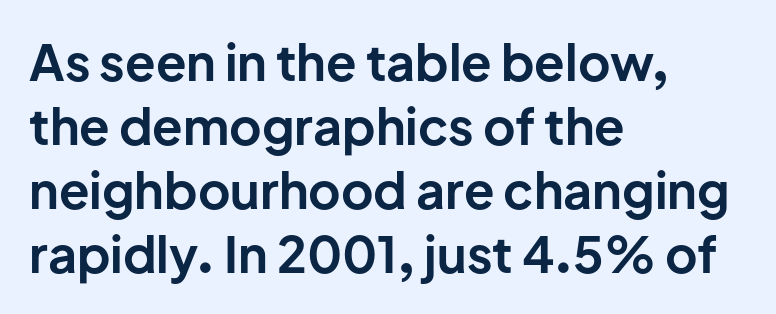
The rendering uses natural spacing where letterforms have individual widths. The typesetter chose a ragged-right arrangement here. The letters sit at their default tracking, neither squeezed nor spread. Bare-footed words on every line. Notice how descenders clear the ascenders below comfortably — that's standard leading.
